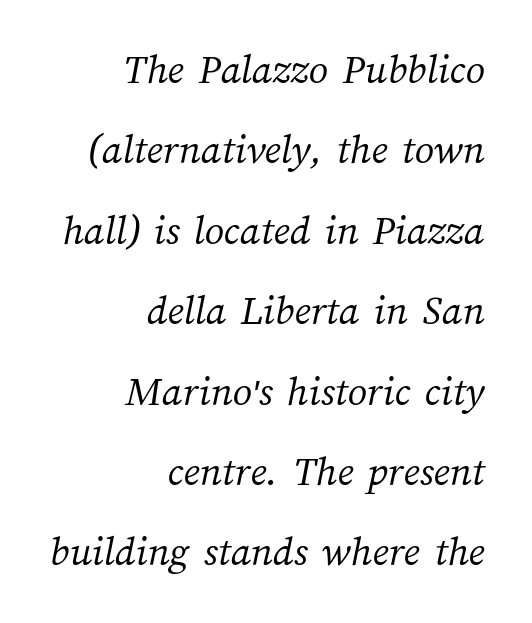
Q: Is the text bold? A: No.
Q: Is the text underlined? A: No.
Q: How is the paragraph aligned? A: Right-aligned.
Q: Is the spacing between letters normal or unusually wide? A: Normal.
Q: Width (condensed, normal, or wide)? A: Normal.
Q: Stroke contrast? A: Medium.
Q: x-height? A: Medium.
Q: Monospaced? A: No.
